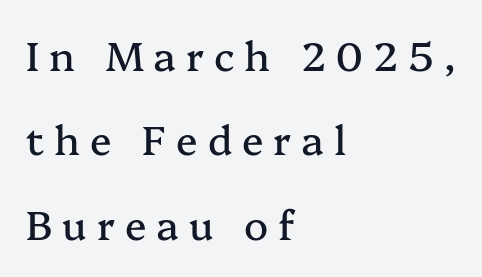
The image shows 40 px serif type, upright; set left-aligned, loose line spacing (2.11x), unusually wide letter spacing (+0.25 em), not underlined; medium stroke contrast and a medium x-height.
